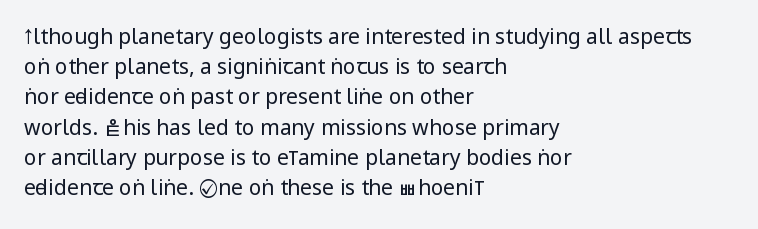
Q: Is the text bold? A: No.
Q: Is the text italic (slanted)? A: No, it is upright.
Q: Is the text underlined? A: No.
Q: How is the paragraph aligned? A: Left-aligned.
Q: Is the spacing between letters normal or unusually wide? A: Normal.
Q: Is the spacing between lines tight, normal or loose? A: Normal.
